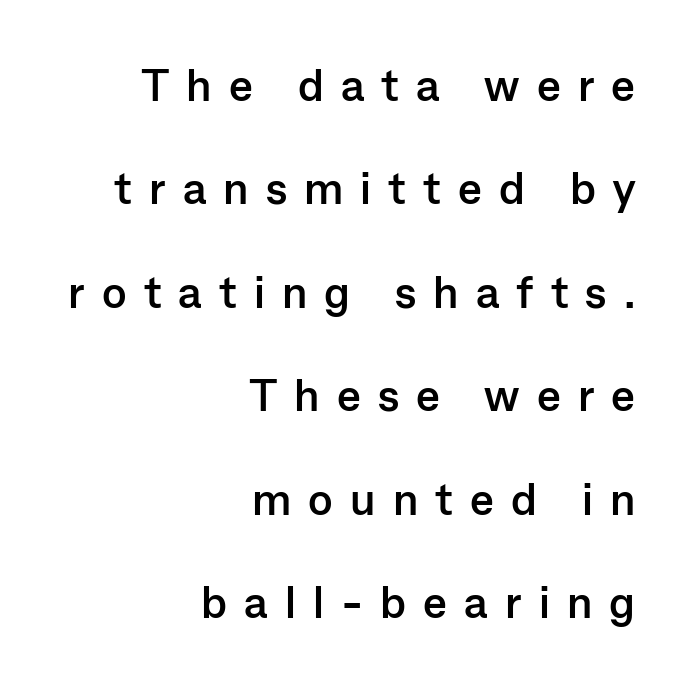
{"serif": "no", "italic": "no", "bold": "yes", "weight": "semibold", "width": "normal", "stroke_contrast": "low", "x_height": "medium", "monospaced": "no", "underline": "no", "align": "right", "line_spacing": "loose", "line_spacing_ratio": 2.3, "letter_spacing": "wide", "letter_spacing_em": 0.38, "glyph_px": 45}
